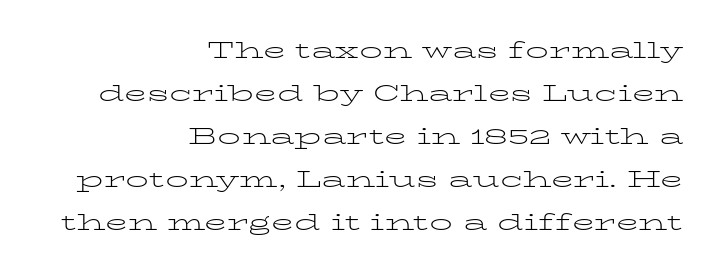
{"italic": "no", "bold": "no", "underline": "no", "align": "right", "line_spacing_ratio": 1.87, "letter_spacing": "normal", "letter_spacing_em": 0.0, "glyph_px": 23}
